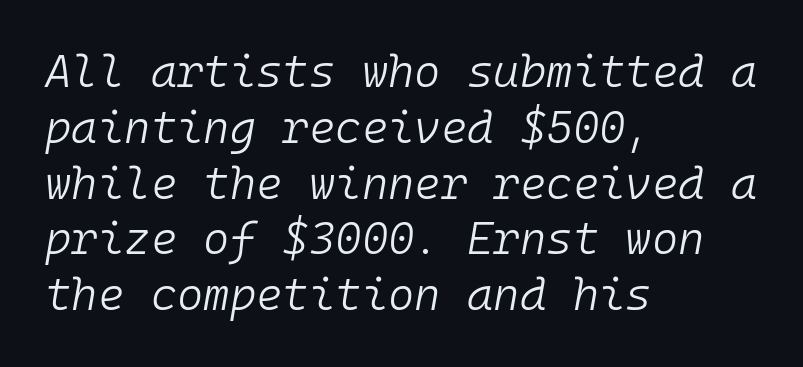
These lines stack with their left ends in a neat column. Each letter, wide or thin by design, is forced into the same width here. Bold? No — there's no thickening of the strokes. Characters are canted at an angle relative to the baseline's perpendicular. The type is set solid horizontally, with unmodified tracking. Only glyphs here, with clear space below each row.
